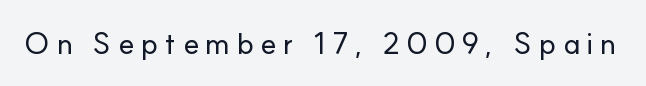
{"serif": "no", "italic": "no", "width": "normal", "stroke_contrast": "low", "x_height": "small", "monospaced": "no", "underline": "no", "letter_spacing": "wide", "letter_spacing_em": 0.21, "glyph_px": 30}
